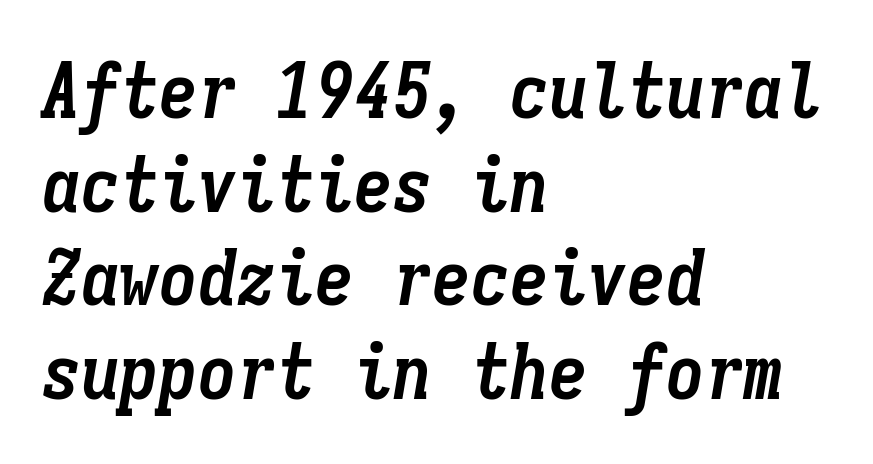
Q: Is the text bold? A: Yes.
Q: Is the text italic (slanted)? A: Yes, it leans right by about 9 degrees.
Q: Is the text underlined? A: No.
Q: How is the paragraph aligned? A: Left-aligned.
Q: Is the spacing between letters normal or unusually wide? A: Normal.
Q: Width (condensed, normal, or wide)? A: Condensed.
Q: Stroke contrast? A: Low.
Q: x-height? A: Medium.
Q: Monospaced? A: Yes.
